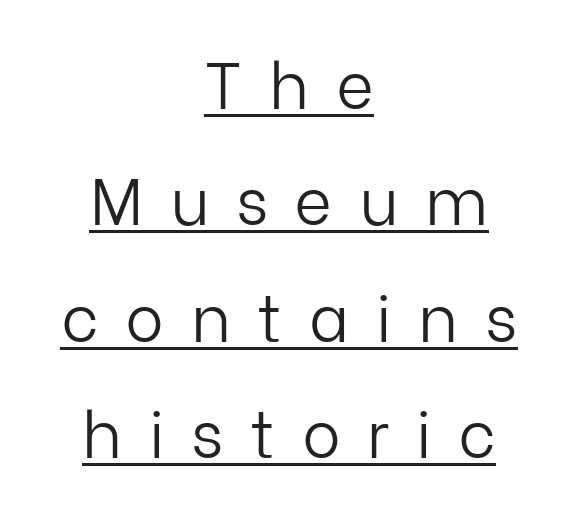
Q: Is the text bold? A: No.
Q: Is the text italic (slanted)? A: No, it is upright.
Q: Is the typeface a serif or a sans-serif typeface? A: Sans-serif.
Q: Is the text underlined? A: Yes.
Q: How is the paragraph aligned? A: Centered.
Q: Is the spacing between letters normal or unusually wide? A: Unusually wide.
Q: Width (condensed, normal, or wide)? A: Normal.
Q: Stroke contrast? A: Low.
Q: x-height? A: Medium.
Q: Monospaced? A: No.
